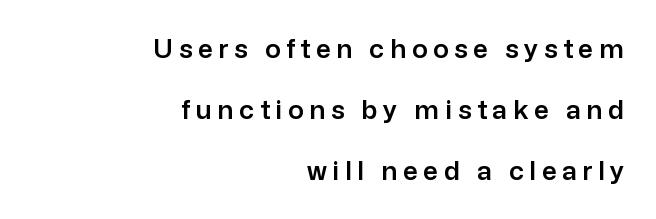
The image shows 26 px text type, upright; set right-aligned, loose line spacing (2.34x), unusually wide letter spacing (+0.22 em), not underlined.
